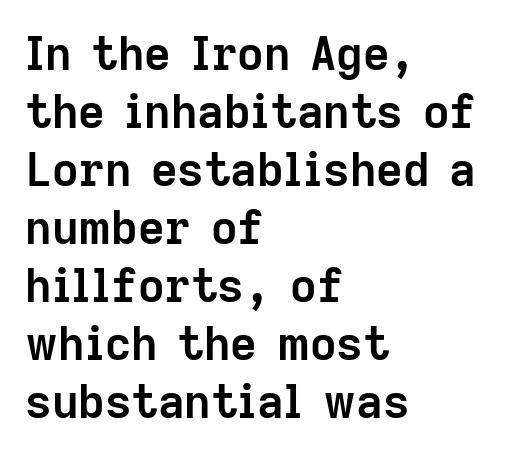
Q: Is the text bold? A: Yes.
Q: Is the text italic (slanted)? A: No, it is upright.
Q: Is the typeface a serif or a sans-serif typeface? A: Sans-serif.
Q: Is the text underlined? A: No.
Q: How is the paragraph aligned? A: Left-aligned.
Q: Is the spacing between letters normal or unusually wide? A: Normal.
Q: Is the spacing between lines tight, normal or loose? A: Normal.
Q: Width (condensed, normal, or wide)? A: Normal.
Q: Stroke contrast? A: Low.
Q: x-height? A: Medium.
Q: Monospaced? A: No.
